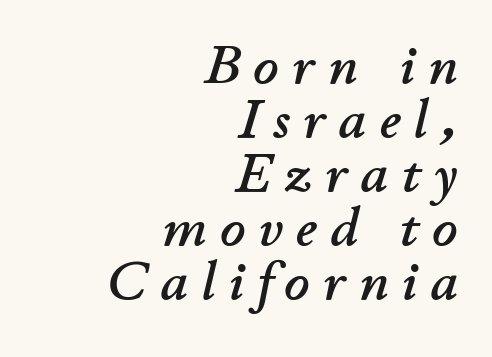
The glyphs look as if they've been sheared to an angle. What stands out about the letter spacing? Its width — letters are far apart. Compared with a flush-left layout, this one pins lines to the opposite, right side. Baseline-to-baseline distance is barely more than the letter height. The glyphs are unaccompanied by any horizontal stroke below them. Character widths vary here, with narrow letters taking less room than wide ones.
